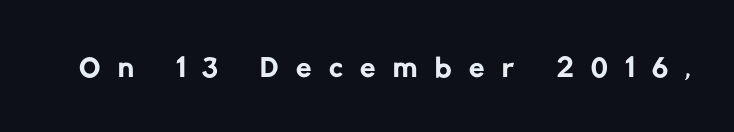
{"serif": "no", "bold": "no", "weight": "regular", "width": "normal", "stroke_contrast": "low", "x_height": "medium", "monospaced": "no", "underline": "no", "letter_spacing": "wide", "letter_spacing_em": 0.39, "glyph_px": 45}
